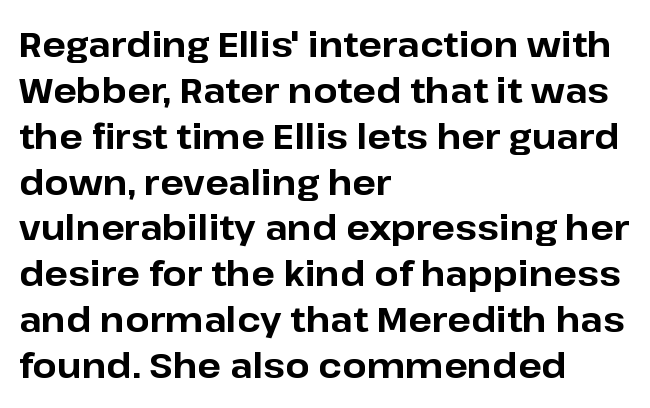
Q: Is the text bold? A: Yes.
Q: Is the text italic (slanted)? A: No, it is upright.
Q: Is the typeface a serif or a sans-serif typeface? A: Sans-serif.
Q: Is the text underlined? A: No.
Q: How is the paragraph aligned? A: Left-aligned.
Q: Is the spacing between letters normal or unusually wide? A: Normal.
Q: Is the spacing between lines tight, normal or loose? A: Normal.
Q: Width (condensed, normal, or wide)? A: Normal.
Q: Stroke contrast? A: Low.
Q: x-height? A: Medium.
Q: Monospaced? A: No.
